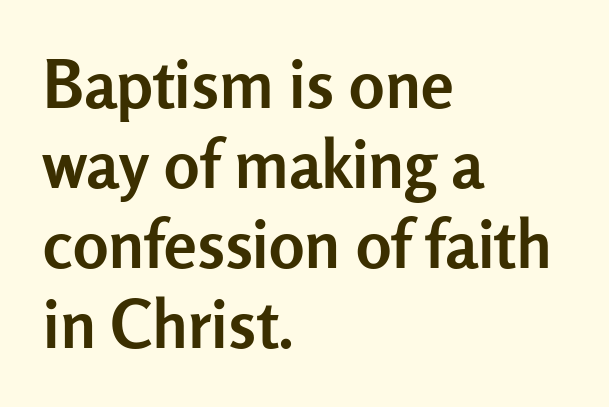
Q: Is the text bold? A: Yes.
Q: Is the text italic (slanted)? A: No, it is upright.
Q: Is the typeface a serif or a sans-serif typeface? A: Sans-serif.
Q: Is the text underlined? A: No.
Q: How is the paragraph aligned? A: Left-aligned.
Q: Is the spacing between letters normal or unusually wide? A: Normal.
Q: Width (condensed, normal, or wide)? A: Normal.
Q: Stroke contrast? A: Low.
Q: x-height? A: Medium.
Q: Monospaced? A: No.
